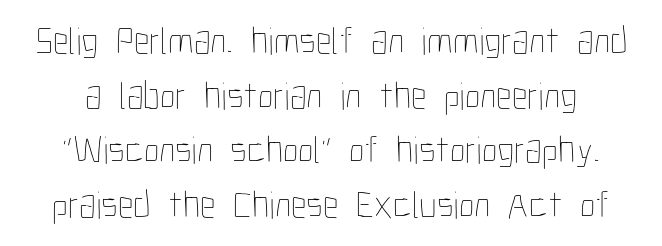
The image shows 39 px thin, condensed type, upright; set normal line spacing (1.4x), normal letter spacing, not underlined; low stroke contrast and a medium x-height.
